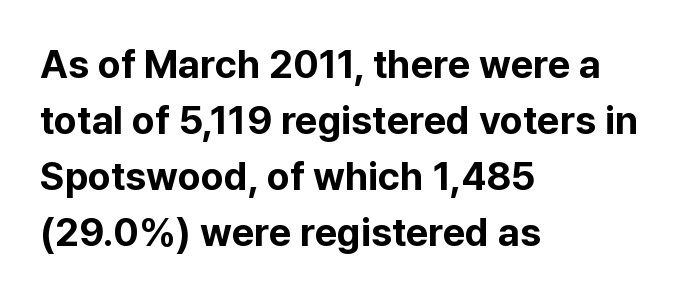
The image shows 39 px bold sans-serif type, upright; set left-aligned, normal line spacing (1.44x), normal letter spacing, not underlined; low stroke contrast and a medium x-height.
